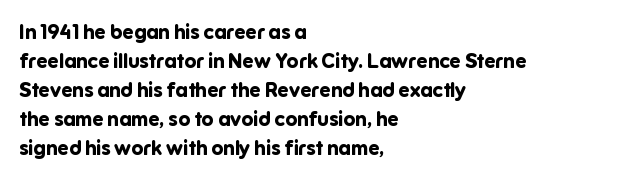
Q: Is the text bold? A: Yes.
Q: Is the text italic (slanted)? A: No, it is upright.
Q: Is the text underlined? A: No.
Q: How is the paragraph aligned? A: Left-aligned.
Q: Is the spacing between letters normal or unusually wide? A: Normal.
Q: Is the spacing between lines tight, normal or loose? A: Normal.
